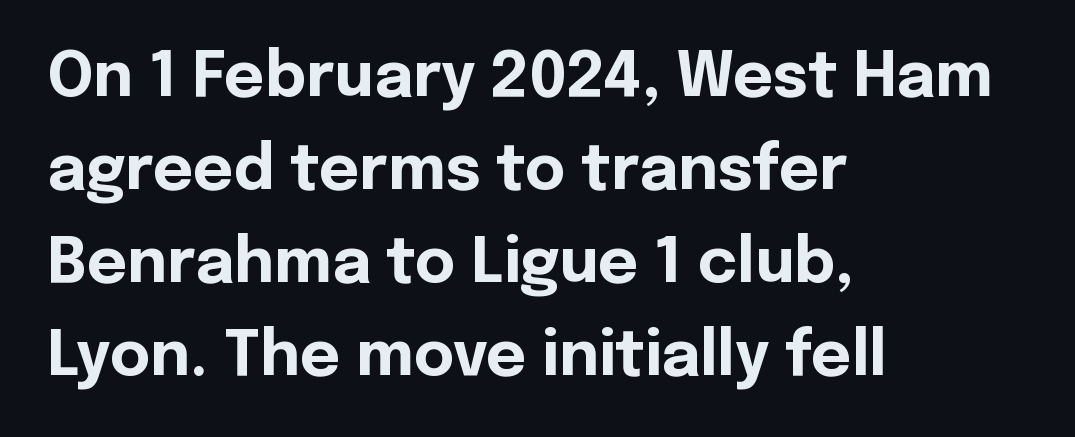
The lines sit at an ordinary, default distance from one another. Do the letters lean? They stand straight. Character widths vary here, with narrow letters taking less room than wide ones. One-word summary of the alignment: left. Chunky letters — that's bold for sure.
